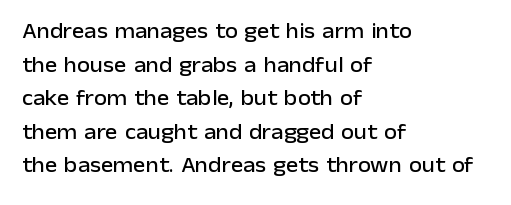
{"italic": "no", "underline": "no", "align": "left", "line_spacing": "normal", "line_spacing_ratio": 1.6, "letter_spacing": "normal", "letter_spacing_em": 0.0, "glyph_px": 21}
